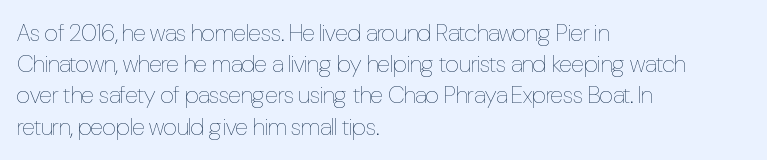
The image shows 24 px text type, upright; set left-aligned, normal line spacing (1.3x), normal letter spacing, not underlined.
